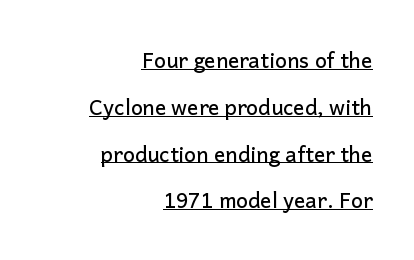
Q: Is the text italic (slanted)? A: No, it is upright.
Q: Is the text underlined? A: Yes.
Q: How is the paragraph aligned? A: Right-aligned.
Q: Is the spacing between letters normal or unusually wide? A: Normal.
Q: Is the spacing between lines tight, normal or loose? A: Loose.
